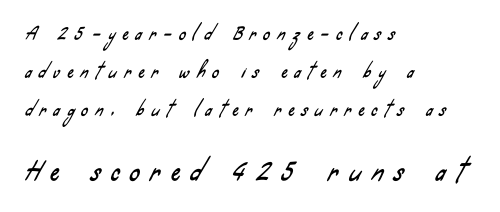
In terms of leading, this rendering errs on the spacious side. Is the lower block the larger one? Yes — the lower block carries the bigger type. In CSS terms this would be text-align: left. The line texture is sparse and dotted thanks to wide tracking. A bare baseline throughout the passage.
